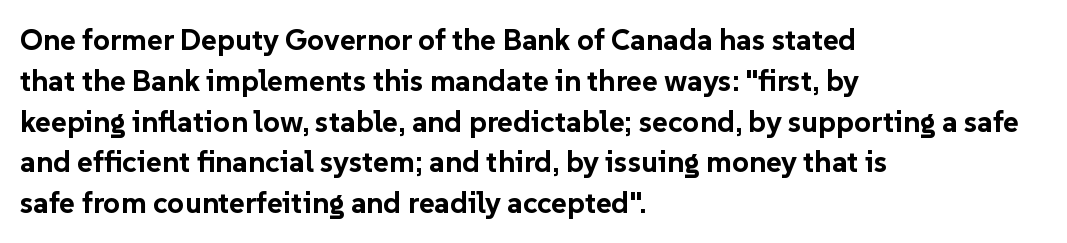
Q: Is the text bold? A: Yes.
Q: Is the text italic (slanted)? A: No, it is upright.
Q: Is the typeface a serif or a sans-serif typeface? A: Sans-serif.
Q: Is the text underlined? A: No.
Q: How is the paragraph aligned? A: Left-aligned.
Q: Is the spacing between letters normal or unusually wide? A: Normal.
Q: Is the spacing between lines tight, normal or loose? A: Normal.
Q: Width (condensed, normal, or wide)? A: Normal.
Q: Stroke contrast? A: Low.
Q: x-height? A: Medium.
Q: Monospaced? A: No.
